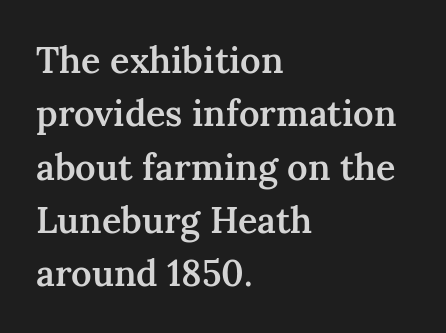
{"serif": "yes", "italic": "no", "bold": "semi", "weight": "semibold", "width": "normal", "stroke_contrast": "medium", "x_height": "medium", "monospaced": "no", "underline": "no", "align": "left", "line_spacing": "normal", "line_spacing_ratio": 1.48, "letter_spacing": "normal", "letter_spacing_em": 0.0, "glyph_px": 36}
